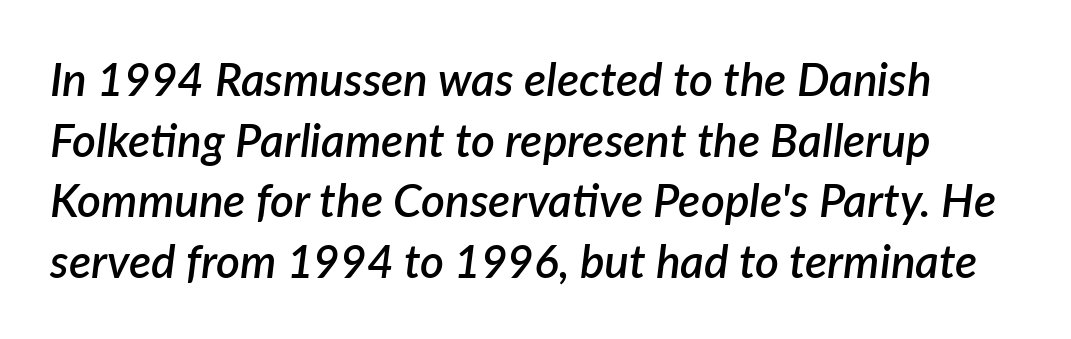
The image shows 46 px semibold type, italic (leaning right); set normal line spacing (1.32x), normal letter spacing, not underlined; low stroke contrast and a medium x-height.
